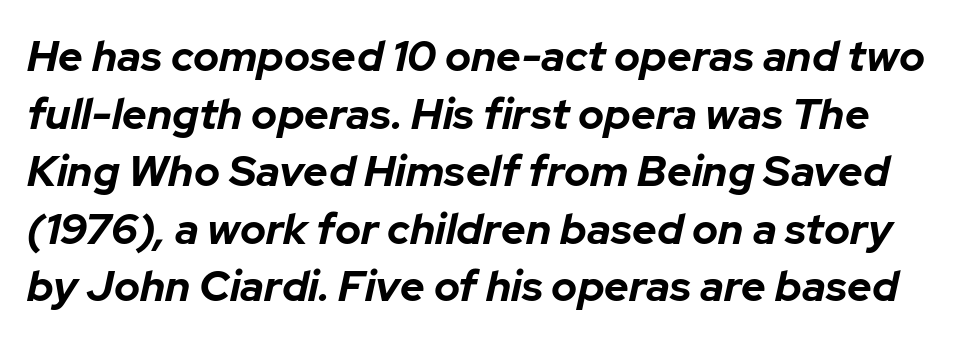
If you measured baseline to baseline, you'd find a middling distance. The font's italic variant was chosen for this text. Tracking value appears to be zero — textbook default spacing. Lines of text with bare space underneath.
